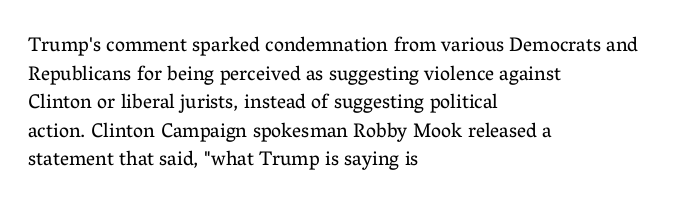
{"italic": "no", "bold": "no", "underline": "no", "align": "left", "line_spacing": "normal", "line_spacing_ratio": 1.43, "letter_spacing": "normal", "letter_spacing_em": 0.0, "glyph_px": 20}
